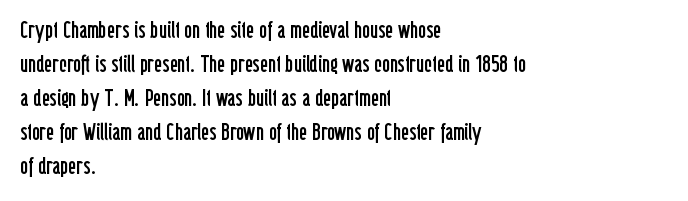
The image shows 24 px text type, upright; set left-aligned, normal line spacing (1.42x), normal letter spacing, not underlined.
